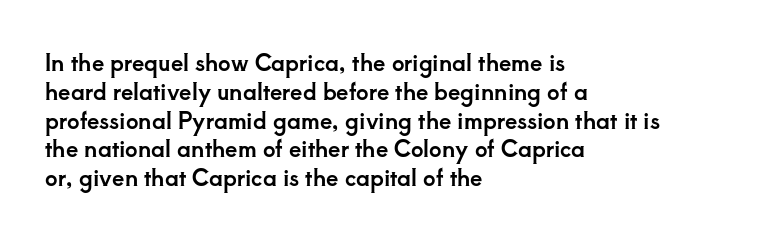
Descender tails drop into unmarked territory. Horizontal alignment here is leftward, the default for most running prose. Does extra space separate the letters? No, they use regular spacing. Upright lettering throughout. Evenly set lines give the paragraph a standard silhouette.
